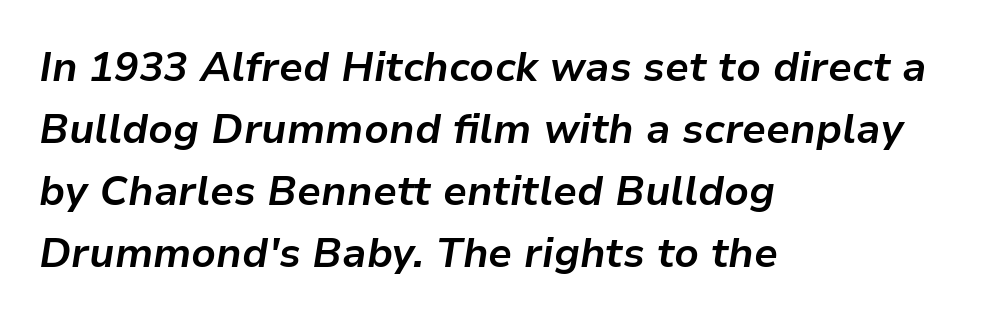
The image shows 41 px bold type, italic (leaning right); set left-aligned, normal line spacing (1.51x), normal letter spacing, not underlined; low stroke contrast and a medium x-height.
